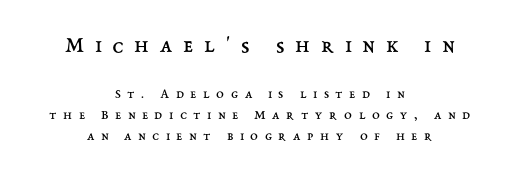
The image shows 23 px text type, upright; set centered, normal line spacing (1.48x), unusually wide letter spacing (+0.47 em), not underlined; the first (top) block is 1.64x larger.
